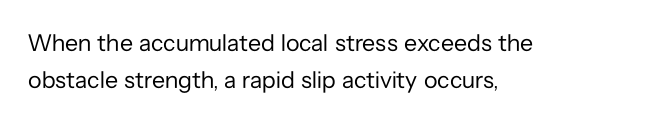
The image shows 24 px text type, upright; set left-aligned, normal line spacing (1.56x), normal letter spacing, not underlined.
